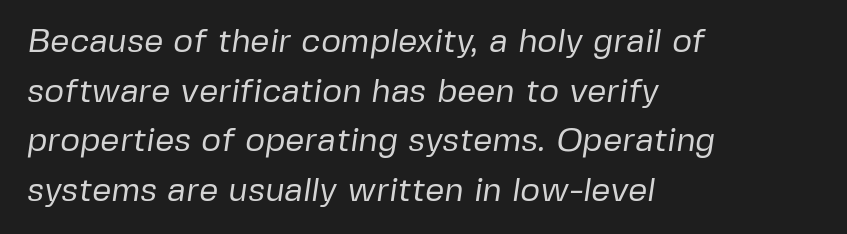
{"serif": "no", "bold": "no", "weight": "regular", "width": "normal", "stroke_contrast": "low", "x_height": "medium", "monospaced": "no", "underline": "no", "align": "left", "line_spacing": "normal", "line_spacing_ratio": 1.46, "letter_spacing": "normal", "letter_spacing_em": 0.0, "glyph_px": 34}
